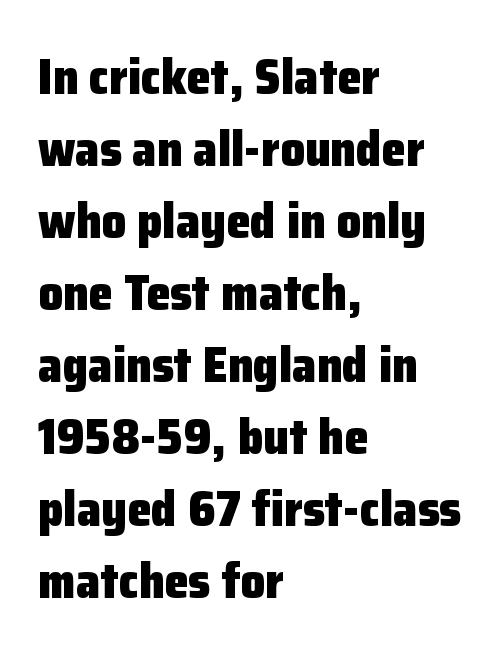
Look at the bottom of the vertical strokes: they stop flat, with no serifs. Notice how the passage keeps a crisp vertical edge on the left only. Do the characters align in a grid? No, the font is proportional. The letters are bold, with thick, heavy strokes. Normally led — the rows are evenly, conventionally spaced.
